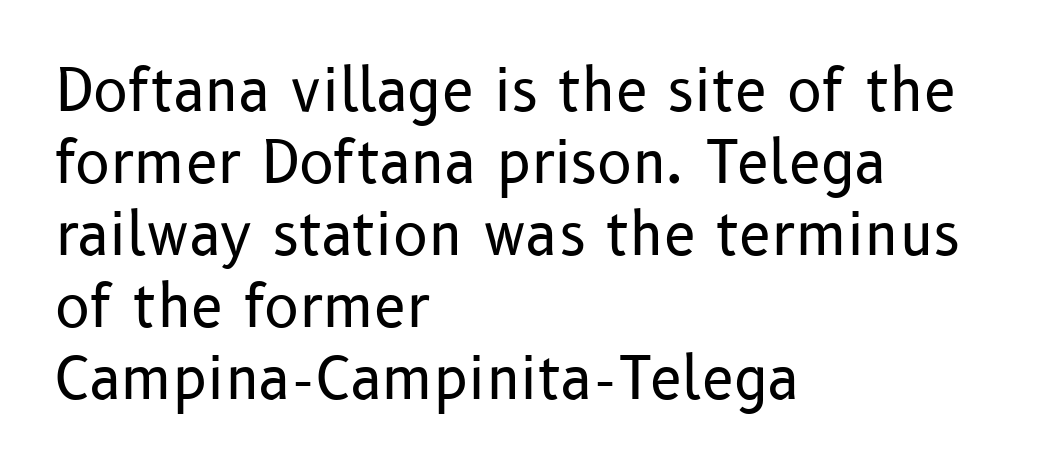
{"serif": "no", "italic": "no", "bold": "no", "weight": "regular", "width": "normal", "stroke_contrast": "low", "x_height": "medium", "monospaced": "no", "underline": "no", "align": "left", "line_spacing_ratio": 1.24, "letter_spacing": "normal", "letter_spacing_em": 0.0, "glyph_px": 58}
